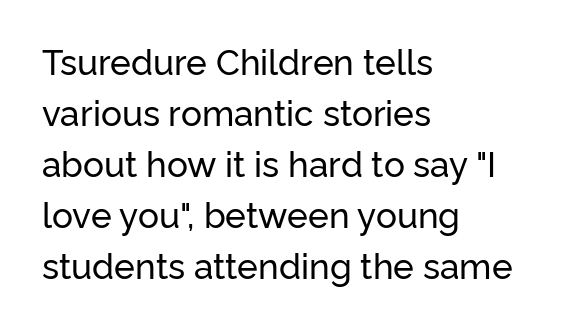
{"serif": "no", "italic": "no", "width": "normal", "stroke_contrast": "low", "x_height": "medium", "monospaced": "no", "underline": "no", "align": "left", "line_spacing": "normal", "line_spacing_ratio": 1.46, "letter_spacing": "normal", "letter_spacing_em": 0.0, "glyph_px": 35}
